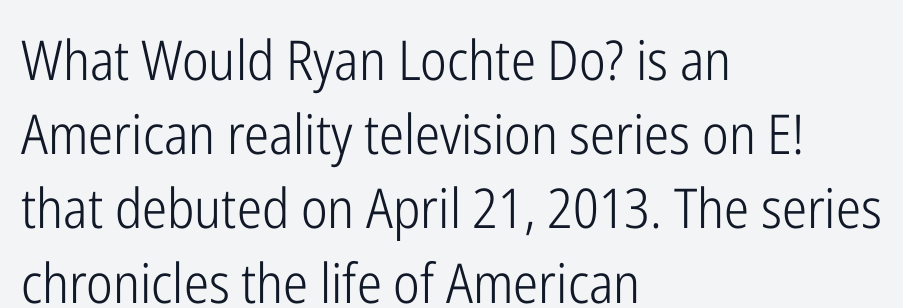
Q: Is the text bold? A: No.
Q: Is the text italic (slanted)? A: No, it is upright.
Q: Is the typeface a serif or a sans-serif typeface? A: Sans-serif.
Q: Is the text underlined? A: No.
Q: How is the paragraph aligned? A: Left-aligned.
Q: Is the spacing between letters normal or unusually wide? A: Normal.
Q: Is the spacing between lines tight, normal or loose? A: Normal.
Q: Width (condensed, normal, or wide)? A: Condensed.
Q: Stroke contrast? A: Low.
Q: x-height? A: Medium.
Q: Monospaced? A: No.
